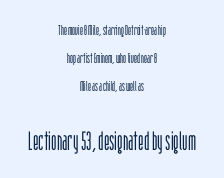
{"italic": "no", "bold": "no", "underline": "no", "align": "center", "line_spacing": "loose", "line_spacing_ratio": 1.99, "letter_spacing": "normal", "letter_spacing_em": 0.0, "larger_block": "second", "size_ratio": 1.86, "glyph_px": 26}
